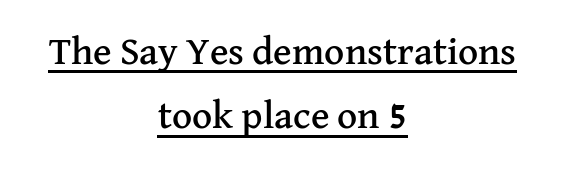
Is this a sans? No — the strokes have serifs. This sample uses plain, unmodified letter spacing. It's the straight-up-and-down kind of type. Caption: lettering with a line underneath. The face used here is proportionally spaced, like ordinary book or web type.
